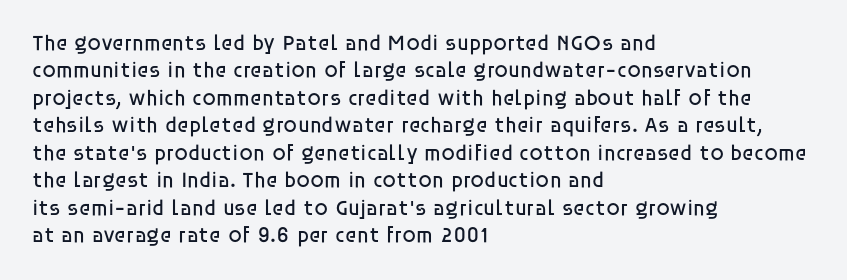
{"italic": "no", "bold": "no", "underline": "no", "align": "left", "line_spacing": "normal", "line_spacing_ratio": 1.25, "letter_spacing": "normal", "letter_spacing_em": 0.0, "glyph_px": 22}
